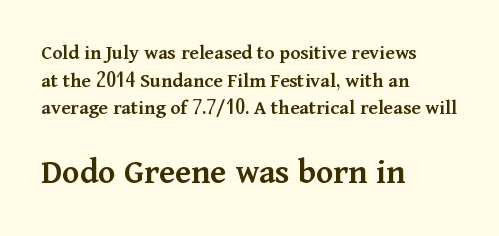
The image shows 36 px semibold serif type, upright; set left-aligned, normal line spacing (1.32x), normal letter spacing, not underlined; the second (bottom) block is 1.71x larger; medium stroke contrast and a medium x-height.
